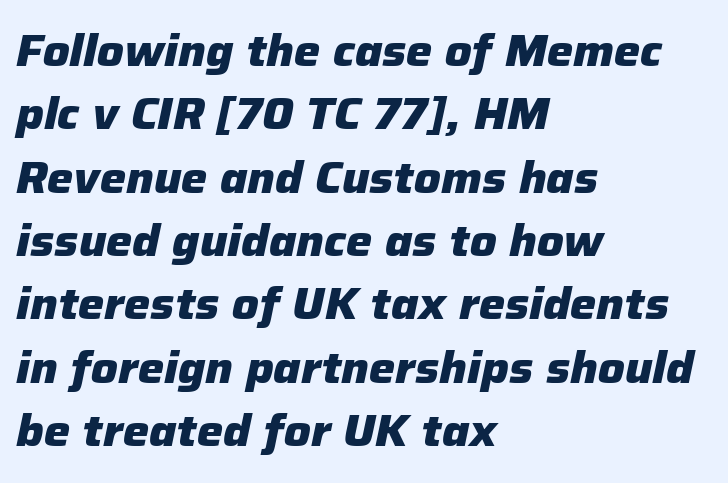
The image shows 44 px heavy type, italic (leaning right); set left-aligned, normal line spacing (1.44x), normal letter spacing, not underlined; low stroke contrast and a medium x-height.
